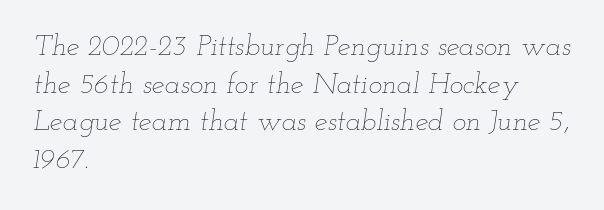
Successive baselines arrive at the customary interval. This sample has the flowing, uneven cadence of proportional lettering. Horizontally, the lines are justified to the leading edge only. This rendering leaves character spacing at its baseline value.
